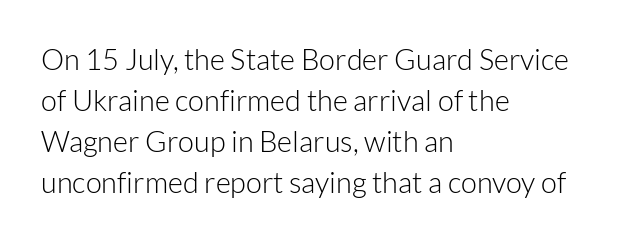
Q: Is the text bold? A: No.
Q: Is the text italic (slanted)? A: No, it is upright.
Q: Is the typeface a serif or a sans-serif typeface? A: Sans-serif.
Q: Is the text underlined? A: No.
Q: How is the paragraph aligned? A: Left-aligned.
Q: Is the spacing between letters normal or unusually wide? A: Normal.
Q: Is the spacing between lines tight, normal or loose? A: Normal.
Q: Width (condensed, normal, or wide)? A: Normal.
Q: Stroke contrast? A: Low.
Q: x-height? A: Medium.
Q: Monospaced? A: No.
